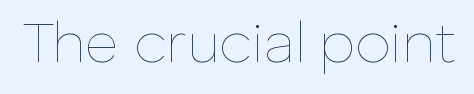
The face looks like a standard text weight, possibly lighter. Rendered with straight, roman letterforms. Quick note: underline off. You could not count columns in this text — the font is proportionally spaced. Is the letter spacing exaggerated? No — it looks like the ordinary default.
